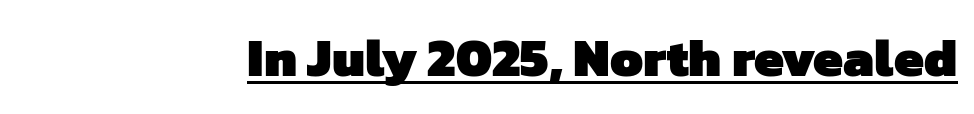
The image shows 53 px heavy sans-serif type; set normal letter spacing, underlined; low stroke contrast and a medium x-height.
